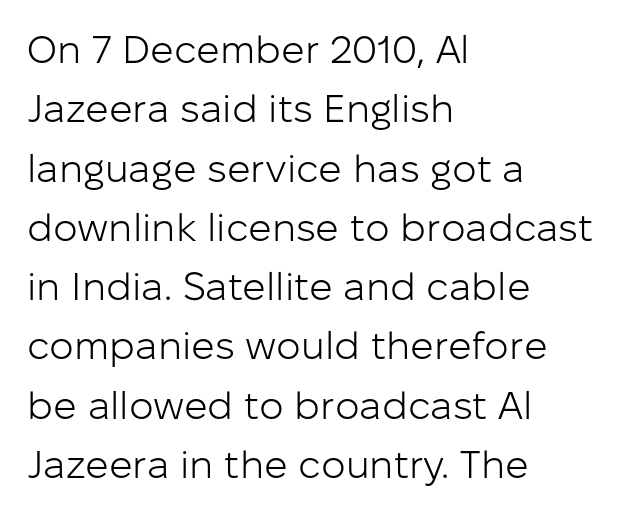
Serif or sans? Sans — the stroke terminals are bare. Does the lettering tilt? It doesn't — this is upright. The strip under each line holds only bare page. The strokes carry an ordinary text weight at most. Words appear dense and cohesive because spacing is normal.
